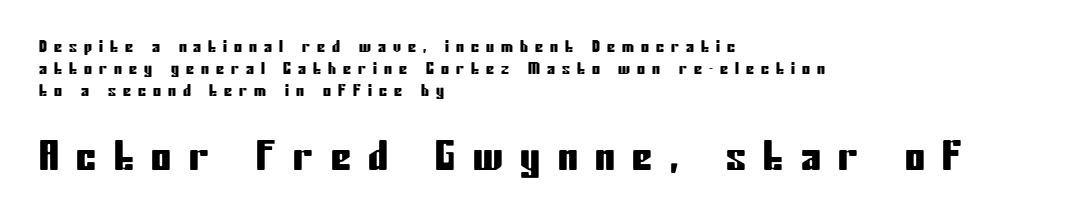
Unmarked baselines from the first word to the last. Vertical strokes here are truly vertical. Examine the stroke ends and you'll find no serifs. Short and long lines alike share a common starting point at left.
